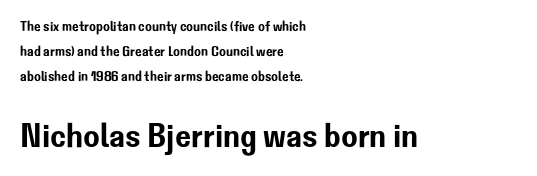
Q: Is the text italic (slanted)? A: No, it is upright.
Q: Is the typeface a serif or a sans-serif typeface? A: Sans-serif.
Q: Is the text underlined? A: No.
Q: How is the paragraph aligned? A: Left-aligned.
Q: Is the spacing between letters normal or unusually wide? A: Normal.
Q: Which block of text is set in a larger size, the first (top) or the second (bottom)? A: The second (bottom) one.
Q: Width (condensed, normal, or wide)? A: Normal.
Q: Stroke contrast? A: Low.
Q: x-height? A: Medium.
Q: Monospaced? A: No.
